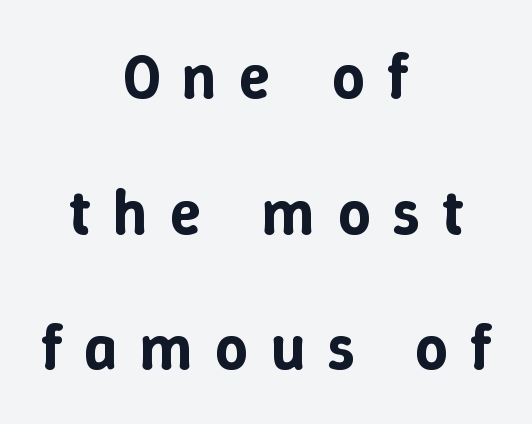
Q: Is the text italic (slanted)? A: No, it is upright.
Q: Is the text underlined? A: No.
Q: How is the paragraph aligned? A: Centered.
Q: Is the spacing between letters normal or unusually wide? A: Unusually wide.
Q: Is the spacing between lines tight, normal or loose? A: Loose.
Q: Width (condensed, normal, or wide)? A: Normal.
Q: Stroke contrast? A: Low.
Q: x-height? A: Medium.
Q: Monospaced? A: No.
